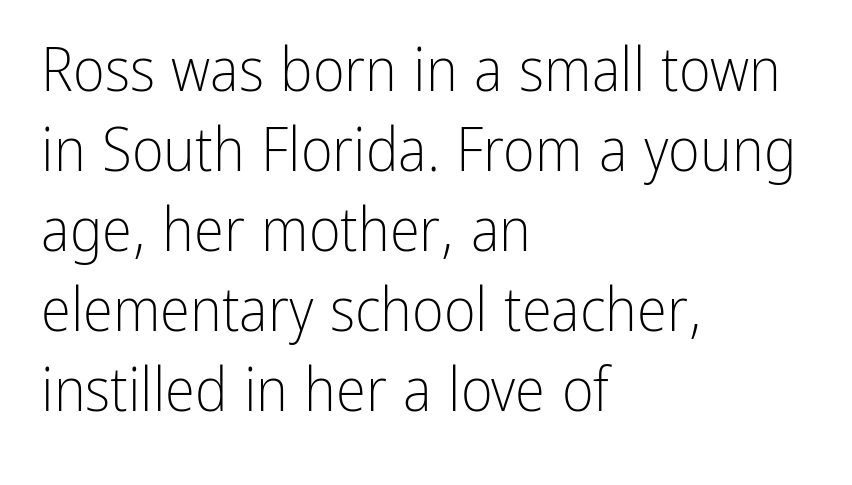
The image shows 61 px light, condensed sans-serif type, upright; set left-aligned, normal line spacing (1.31x), normal letter spacing, not underlined; low stroke contrast and a medium x-height.
